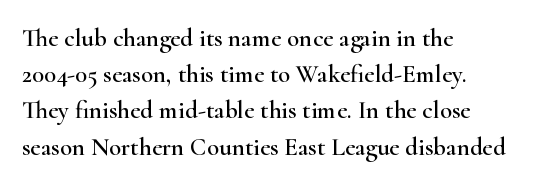
Q: Is the text italic (slanted)? A: No, it is upright.
Q: Is the text underlined? A: No.
Q: How is the paragraph aligned? A: Left-aligned.
Q: Is the spacing between letters normal or unusually wide? A: Normal.
Q: Is the spacing between lines tight, normal or loose? A: Normal.
